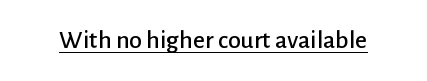
{"italic": "no", "underline": "yes", "letter_spacing": "normal", "letter_spacing_em": 0.0, "glyph_px": 26}
